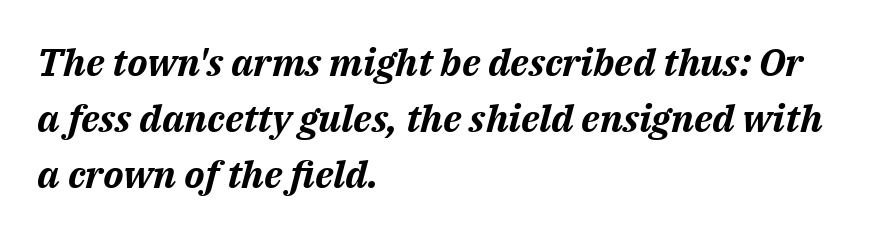
This sample has the flowing, uneven cadence of proportional lettering. Would a proofreader flag this as italicized? Yes. Descenders hang freely into open space. Compared with a centered layout, this one pins lines to the left instead. The face used here is rendered with its standard letterfit. Does the leading feel generous? No, just average.
